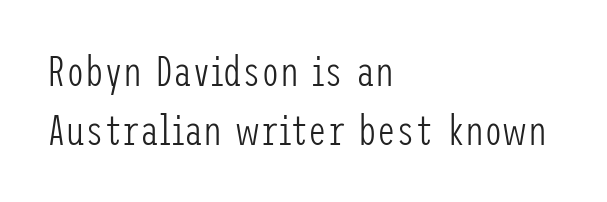
The line-height multiplier appears to be the usual default. A student would call this left alignment; a typographer would say flush left, rag right. Plain, unruled lines of type. The font family rendered here belongs to the sans-serif group.
